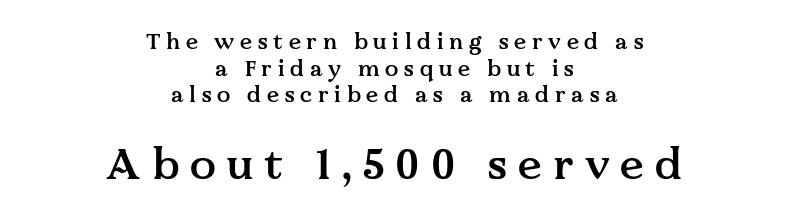
Q: Is the text bold? A: Semi-bold.
Q: Is the text italic (slanted)? A: No, it is upright.
Q: Is the typeface a serif or a sans-serif typeface? A: Serif.
Q: Is the text underlined? A: No.
Q: How is the paragraph aligned? A: Centered.
Q: Is the spacing between letters normal or unusually wide? A: Unusually wide.
Q: Which block of text is set in a larger size, the first (top) or the second (bottom)? A: The second (bottom) one.
Q: Width (condensed, normal, or wide)? A: Normal.
Q: Stroke contrast? A: Medium.
Q: x-height? A: Medium.
Q: Monospaced? A: No.
